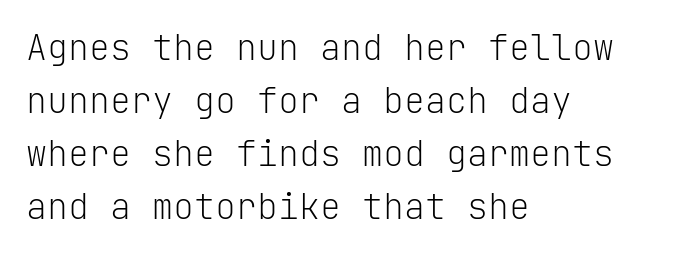
Q: Is the text bold? A: No.
Q: Is the text italic (slanted)? A: No, it is upright.
Q: Is the typeface a serif or a sans-serif typeface? A: Sans-serif.
Q: Is the text underlined? A: No.
Q: How is the paragraph aligned? A: Left-aligned.
Q: Is the spacing between letters normal or unusually wide? A: Normal.
Q: Is the spacing between lines tight, normal or loose? A: Normal.
Q: Width (condensed, normal, or wide)? A: Normal.
Q: Stroke contrast? A: Low.
Q: x-height? A: Medium.
Q: Monospaced? A: Yes.
